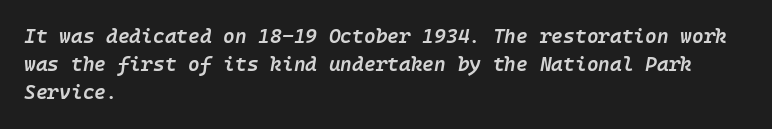
The image shows 20 px text type, italic (leaning right); set left-aligned, normal line spacing (1.41x), normal letter spacing, not underlined.
